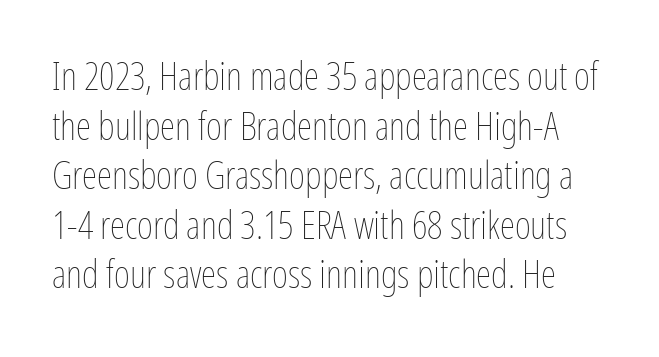
The image shows 39 px thin, condensed type, upright; set normal line spacing (1.27x), normal letter spacing, not underlined; low stroke contrast and a medium x-height.
